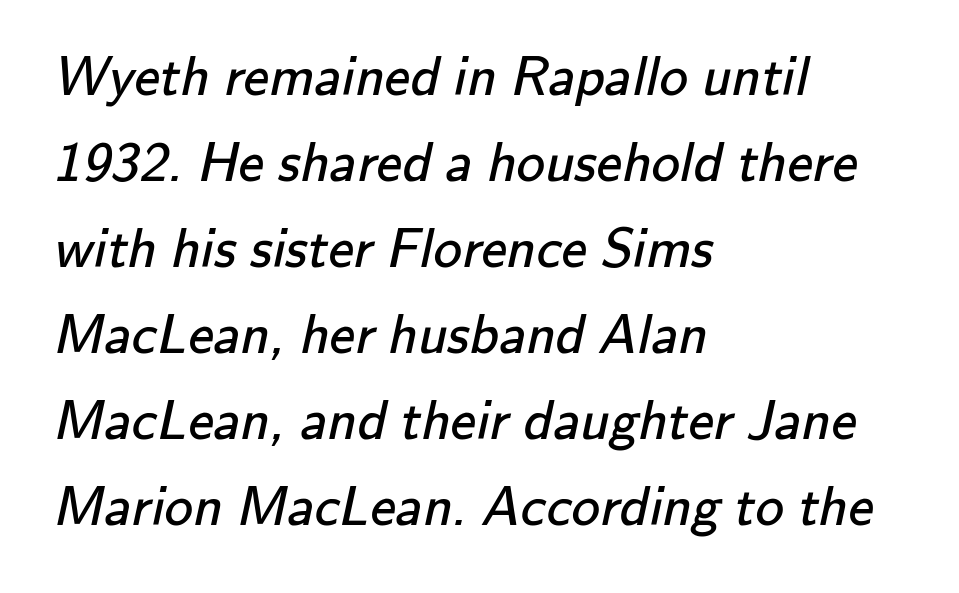
A classic flush-left, rag-right setting is used for this passage. The letters sit at their default tracking, neither squeezed nor spread. Check where the strokes stop: nothing finishes them off — pure sans. Is there much room between lines? A standard amount, neither cramped nor airy.
